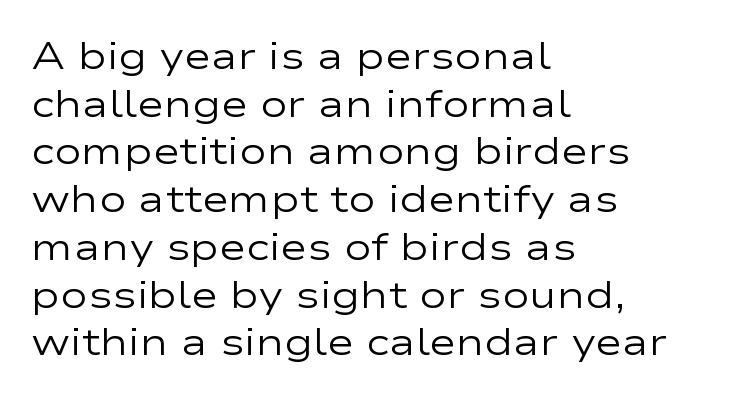
{"serif": "no", "italic": "no", "bold": "no", "weight": "regular", "width": "wide", "stroke_contrast": "low", "x_height": "medium", "monospaced": "no", "underline": "no", "align": "left", "line_spacing": "normal", "line_spacing_ratio": 1.29, "letter_spacing": "normal", "letter_spacing_em": 0.0, "glyph_px": 37}
